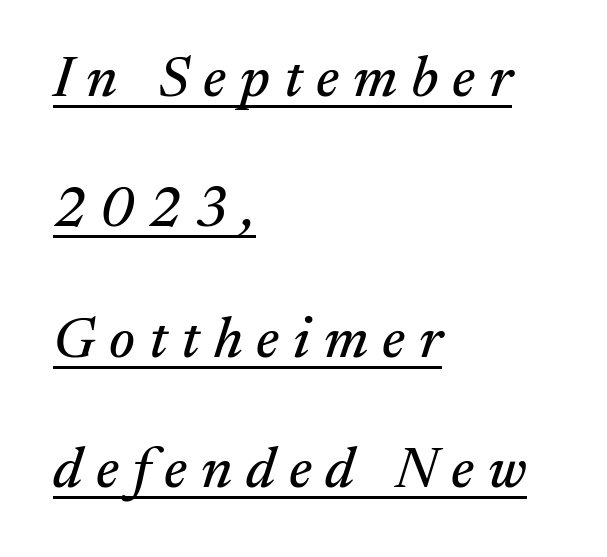
{"serif": "yes", "italic": "yes", "lean": "right", "slant_degrees": 17, "width": "normal", "stroke_contrast": "medium", "x_height": "medium", "monospaced": "no", "underline": "yes", "align": "left", "line_spacing": "loose", "line_spacing_ratio": 2.25, "letter_spacing": "wide", "letter_spacing_em": 0.24, "glyph_px": 58}
